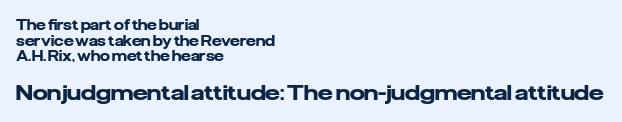
Vertical spacing — tight. Every stem runs plumb, perpendicular to the baseline. This rendering uses left alignment, leaving the right contour irregular. Each word holds together tightly as a unit, with standard inter-letter gaps. I'd describe the lettering as bold — thick and assertive.
